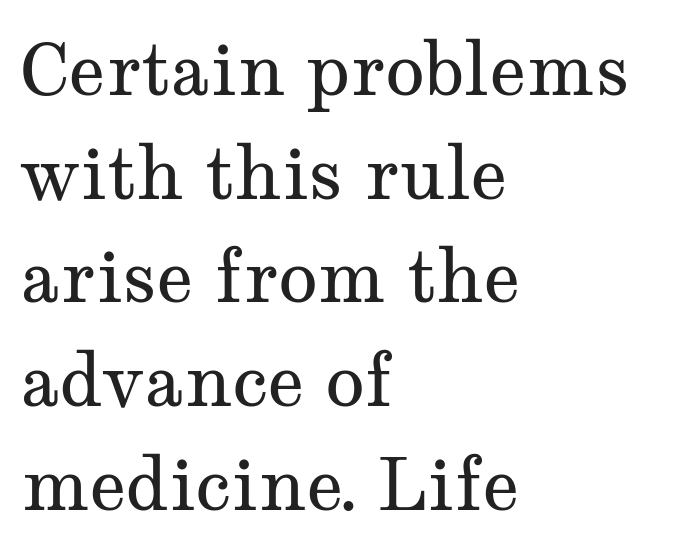
Inter-character spacing is left at the font's built-in metrics. Ink coverage per letter is moderate at most. The font's upright variant was chosen for this text. This sample is left-justified, so line endings fall wherever the words run out. Decoration check: the copy has no underline.
